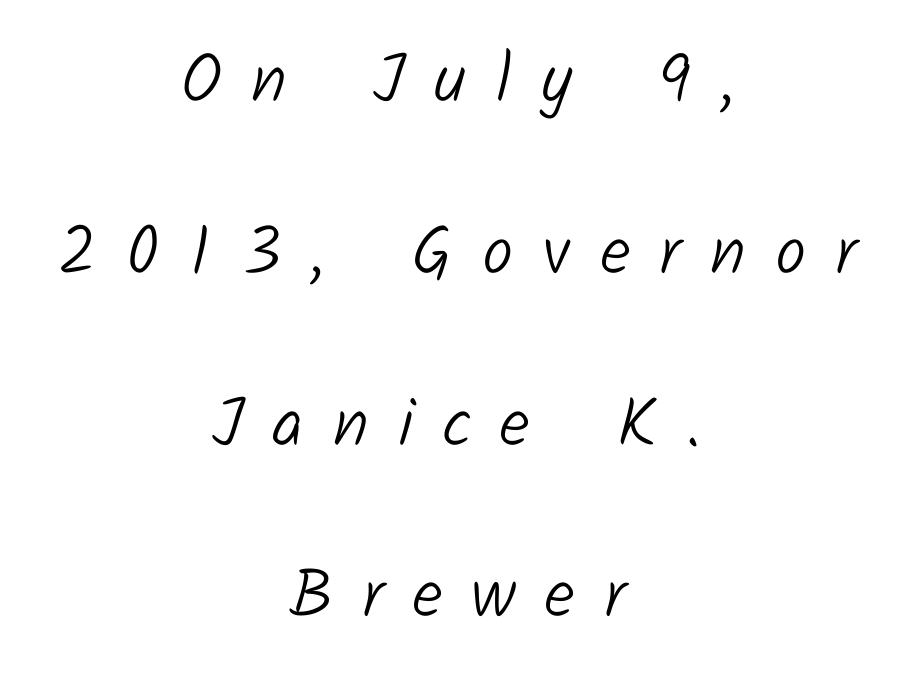
{"serif": "no", "bold": "no", "weight": "light", "width": "normal", "stroke_contrast": "low", "x_height": "medium", "monospaced": "no", "underline": "no", "align": "center", "line_spacing": "loose", "line_spacing_ratio": 2.49, "letter_spacing": "wide", "letter_spacing_em": 0.42, "glyph_px": 69}
